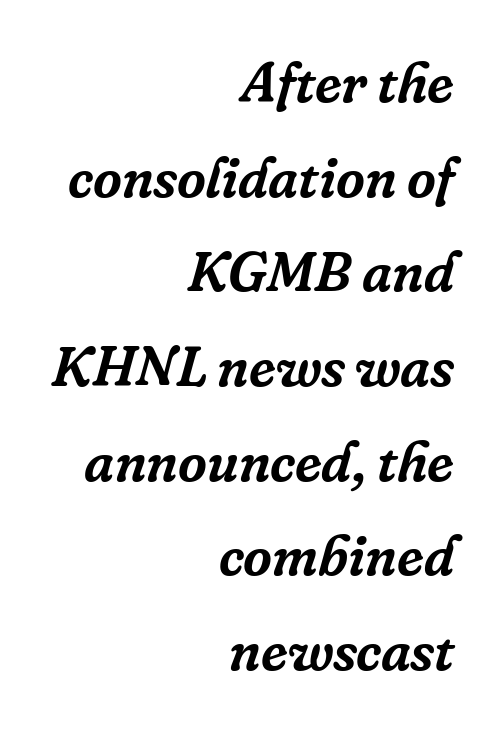
These lines are rendered in a variable-pitch font. These lines sit exactly where default settings would place them. The horizontal fit of the characters is conventional and even. Letterform terminals end in serifs throughout the passage. Notice how the passage keeps a crisp vertical edge on the right only. Words float on clear page, feet unadorned.
